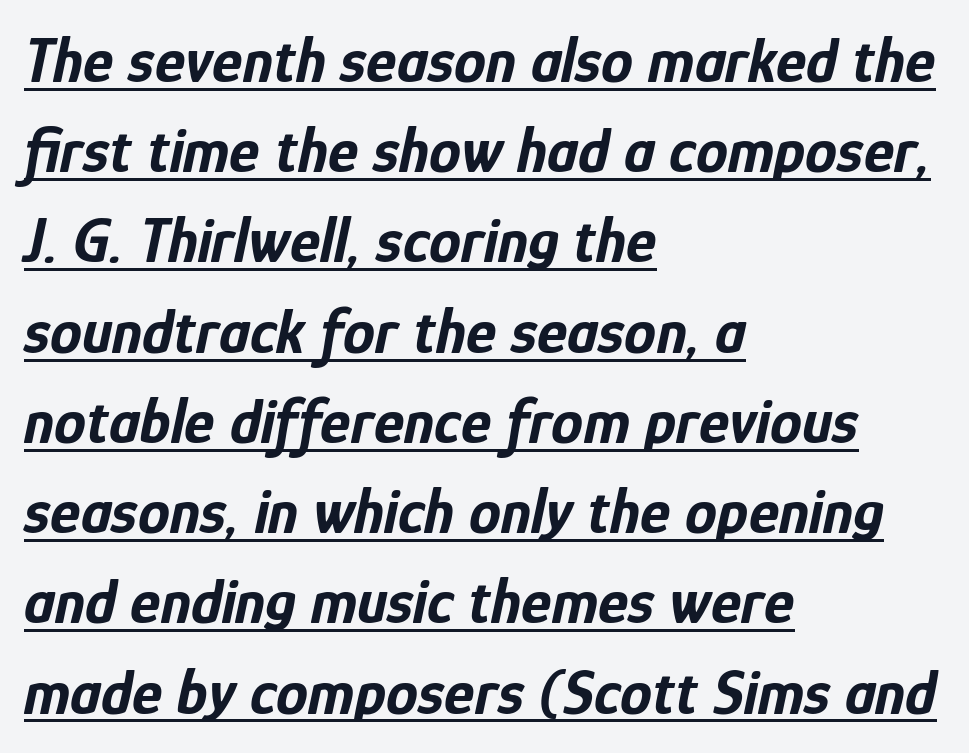
{"italic": "yes", "lean": "right", "slant_degrees": 12, "bold": "yes", "weight": "bold", "width": "condensed", "stroke_contrast": "low", "x_height": "medium", "monospaced": "no", "underline": "yes", "align": "left", "line_spacing": "normal", "line_spacing_ratio": 1.41, "letter_spacing": "normal", "letter_spacing_em": 0.0, "glyph_px": 64}
